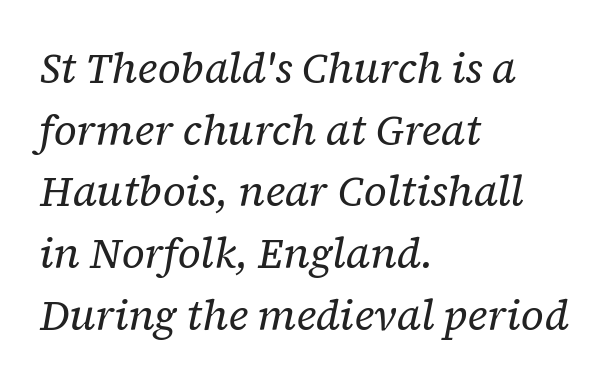
Q: Is the text bold? A: No.
Q: Is the text italic (slanted)? A: Yes, it leans right by about 12 degrees.
Q: Is the typeface a serif or a sans-serif typeface? A: Serif.
Q: Is the text underlined? A: No.
Q: How is the paragraph aligned? A: Left-aligned.
Q: Is the spacing between letters normal or unusually wide? A: Normal.
Q: Is the spacing between lines tight, normal or loose? A: Normal.
Q: Width (condensed, normal, or wide)? A: Normal.
Q: Stroke contrast? A: Low.
Q: x-height? A: Medium.
Q: Monospaced? A: No.
